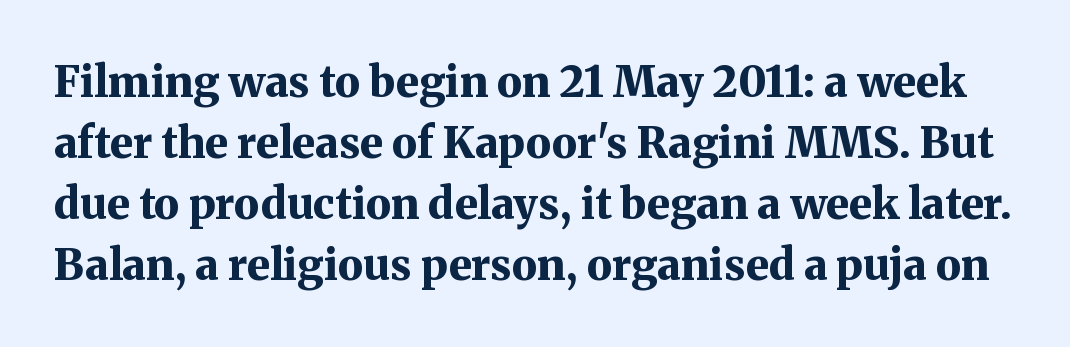
Strong, thick strokes mark this as bold type. This rendering employs a face with finishing strokes, i.e., a serif. Rows of type keep a routine distance in the vertical direction. What stands out about the letter spacing? Nothing — it is the standard amount. This sample has the flowing, uneven cadence of proportional lettering.
